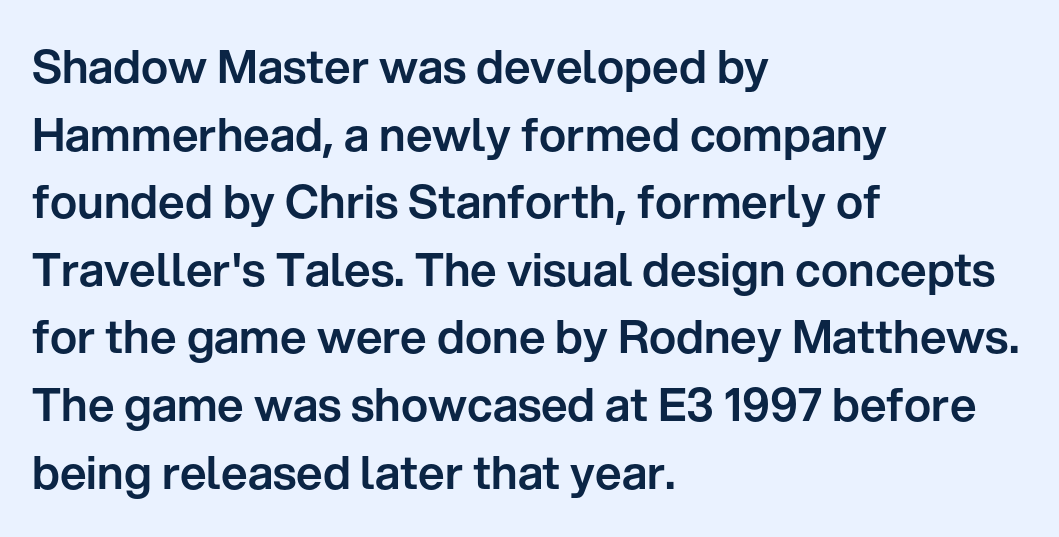
The image shows 46 px sans-serif type, upright; set left-aligned, normal line spacing (1.47x), normal letter spacing, not underlined; low stroke contrast and a medium x-height.
